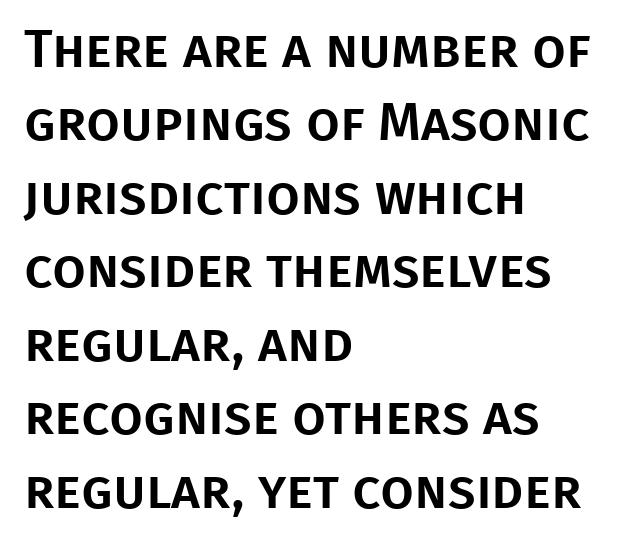
Q: Is the text italic (slanted)? A: No, it is upright.
Q: Is the typeface a serif or a sans-serif typeface? A: Sans-serif.
Q: Is the text underlined? A: No.
Q: How is the paragraph aligned? A: Left-aligned.
Q: Is the spacing between letters normal or unusually wide? A: Normal.
Q: Is the spacing between lines tight, normal or loose? A: Normal.
Q: Width (condensed, normal, or wide)? A: Normal.
Q: Stroke contrast? A: Low.
Q: x-height? A: Large.
Q: Monospaced? A: No.
